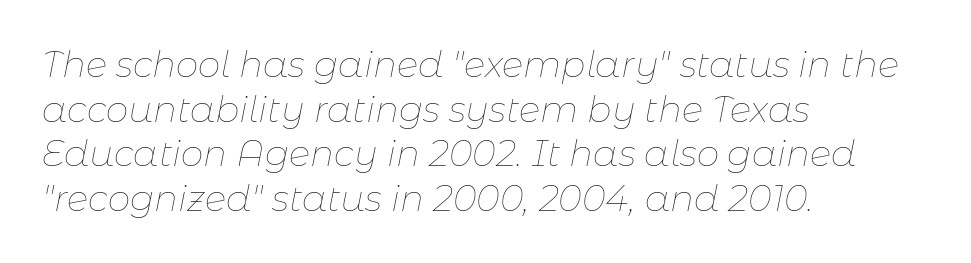
Q: Is the text bold? A: No.
Q: Is the text italic (slanted)? A: Yes, it leans right by about 11 degrees.
Q: Is the text underlined? A: No.
Q: How is the paragraph aligned? A: Left-aligned.
Q: Is the spacing between letters normal or unusually wide? A: Normal.
Q: Width (condensed, normal, or wide)? A: Normal.
Q: Stroke contrast? A: Low.
Q: x-height? A: Medium.
Q: Monospaced? A: No.
